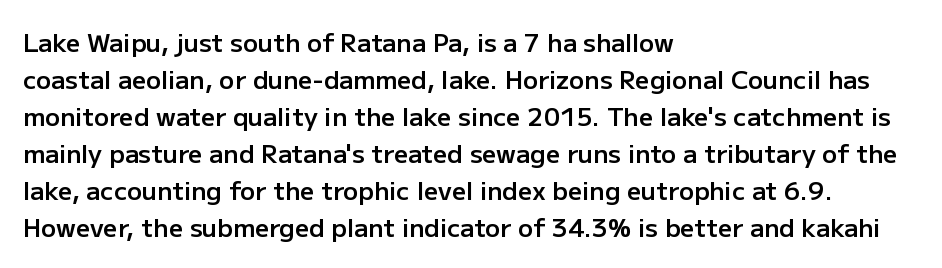
The image shows 25 px text type, upright; set left-aligned, normal line spacing (1.48x), normal letter spacing, not underlined.
